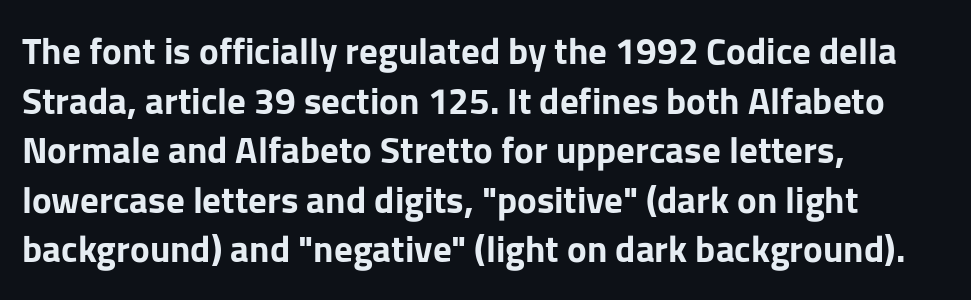
Q: Is the text bold? A: Yes.
Q: Is the text italic (slanted)? A: No, it is upright.
Q: Is the typeface a serif or a sans-serif typeface? A: Sans-serif.
Q: Is the text underlined? A: No.
Q: How is the paragraph aligned? A: Left-aligned.
Q: Is the spacing between letters normal or unusually wide? A: Normal.
Q: Is the spacing between lines tight, normal or loose? A: Normal.
Q: Width (condensed, normal, or wide)? A: Normal.
Q: Stroke contrast? A: Low.
Q: x-height? A: Medium.
Q: Monospaced? A: No.
